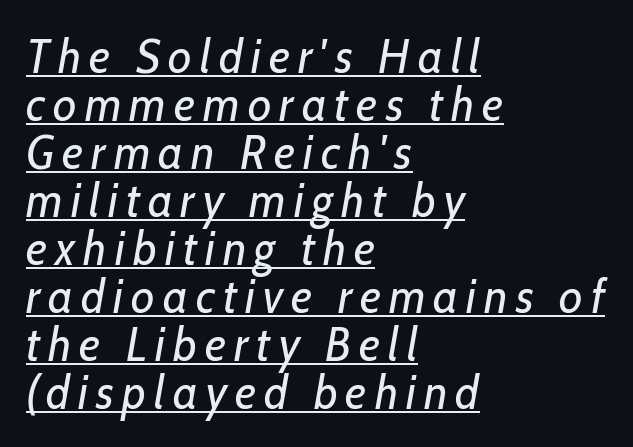
Q: Is the text bold? A: No.
Q: Is the text italic (slanted)? A: Yes, it leans right by about 10 degrees.
Q: Is the text underlined? A: Yes.
Q: How is the paragraph aligned? A: Left-aligned.
Q: Is the spacing between lines tight, normal or loose? A: Tight.
Q: Width (condensed, normal, or wide)? A: Condensed.
Q: Stroke contrast? A: Low.
Q: x-height? A: Medium.
Q: Monospaced? A: No.
